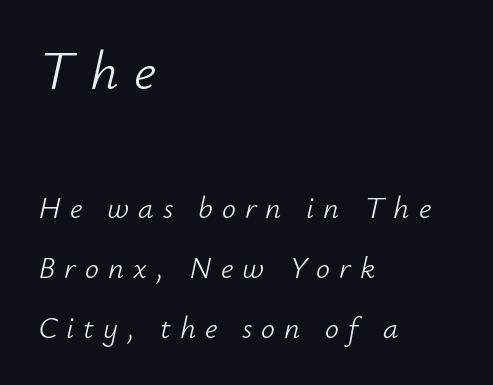
The setting favours the left margin, as ordinary paragraphs usually do. Descenders are the only things crossing below the line. Each letter keeps its own natural width here, so spacing adapts to shape. The characters are drawn with everyday or finer stroke widths.
